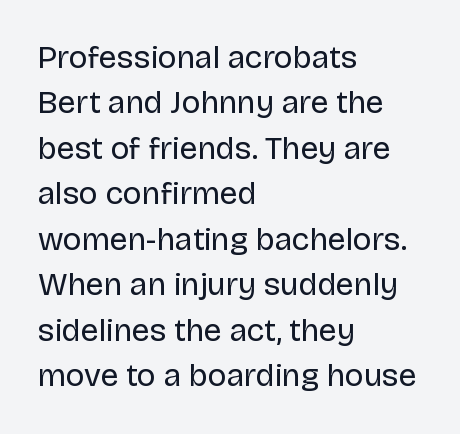
{"serif": "no", "italic": "no", "bold": "no", "weight": "regular", "width": "normal", "stroke_contrast": "low", "x_height": "large", "monospaced": "no", "underline": "no", "align": "left", "line_spacing": "normal", "line_spacing_ratio": 1.42, "letter_spacing": "normal", "letter_spacing_em": 0.0, "glyph_px": 32}
